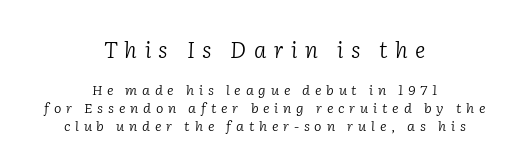
The image shows 22 px text type, italic (leaning right); set centered, normal line spacing (1.28x), unusually wide letter spacing (+0.34 em), not underlined; the first (top) block is 1.57x larger.
